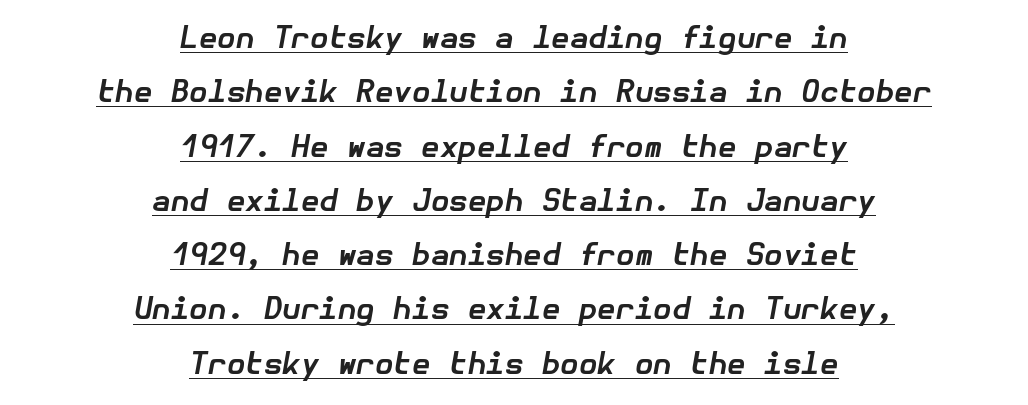
The image shows 30 px bold type, italic (leaning right); set centered, line spacing 1.81x, normal letter spacing, underlined; low stroke contrast and a medium x-height.
